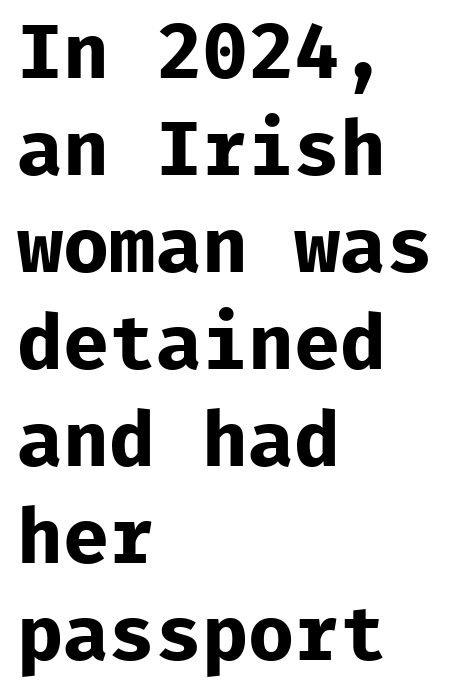
The axis of the letterforms is exactly vertical. The foot of each line stays bare and open. Horizontal bands of white between lines are of average thickness. Nothing unusual about the tracking: characters are spaced as the font intends. Stroke thickness is high; the sample reads as a true bold. This sample is left-justified, so line endings fall wherever the words run out.
